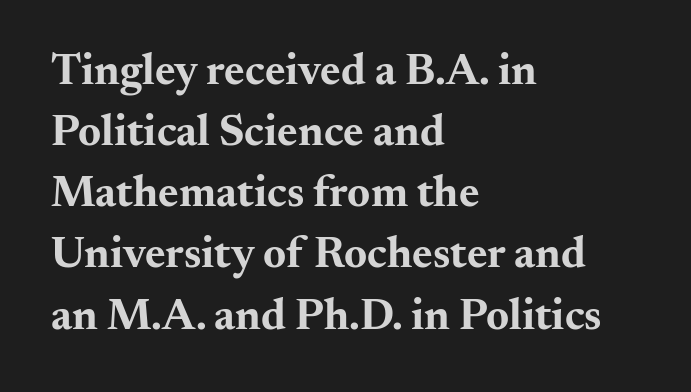
Is there much room between lines? A standard amount, neither cramped nor airy. This is roman type, the default non-slanted kind. Type without underlining. Summary of weight: heavy, a full bold.
